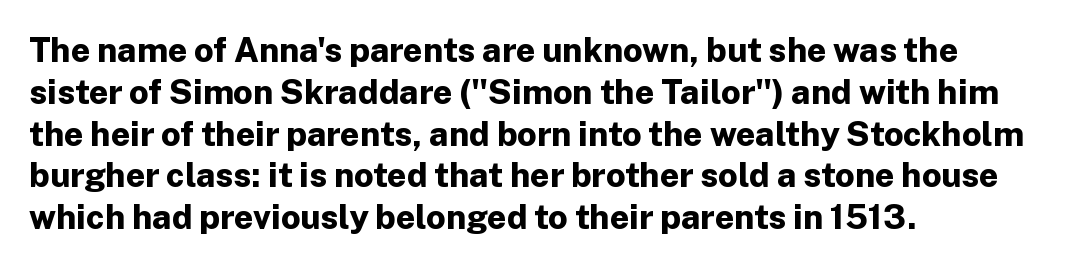
{"serif": "no", "italic": "no", "bold": "yes", "weight": "bold", "width": "normal", "stroke_contrast": "low", "x_height": "medium", "monospaced": "no", "underline": "no", "align": "left", "line_spacing_ratio": 1.23, "letter_spacing": "normal", "letter_spacing_em": 0.0, "glyph_px": 34}
